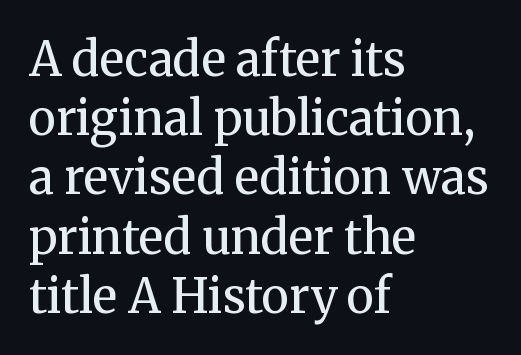
The image shows 47 px regular-weight serif type, upright; set left-aligned, normal line spacing (1.26x), normal letter spacing, not underlined; medium stroke contrast and a medium x-height.
